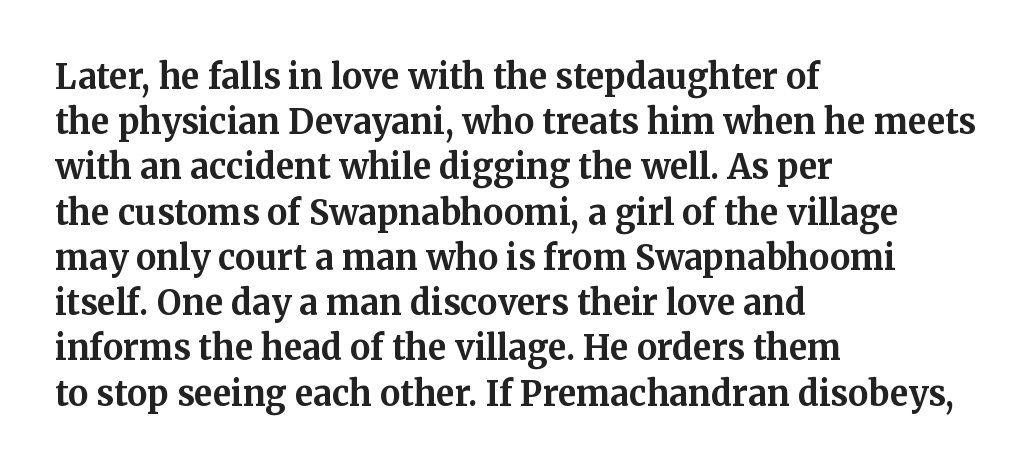
The image shows 34 px bold serif type, upright; set left-aligned, normal line spacing (1.33x), normal letter spacing, not underlined; medium stroke contrast and a medium x-height.
